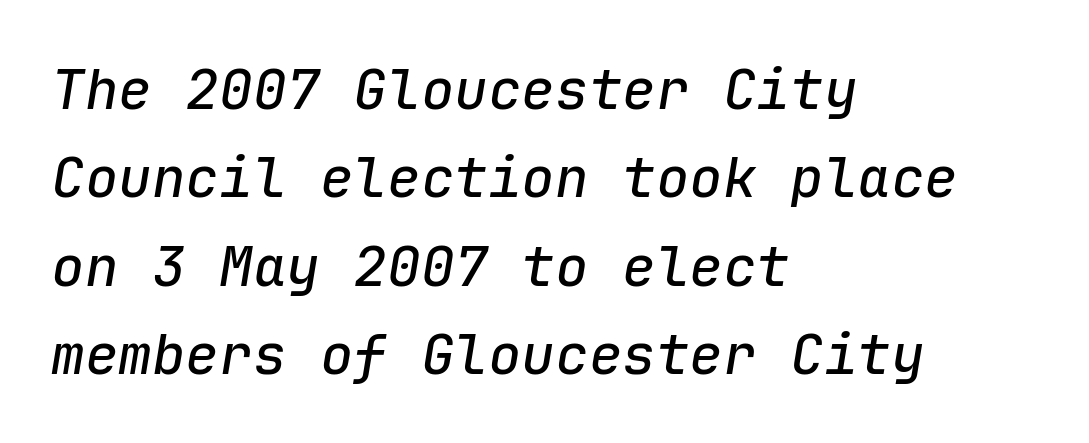
The text block is weighted toward the left margin, trailing off unevenly rightward. These lines sit exactly where default settings would place them. Fixed-width glyphs throughout — classic coding-font behaviour. The specimen omits any rule beneath the text block's lines.
